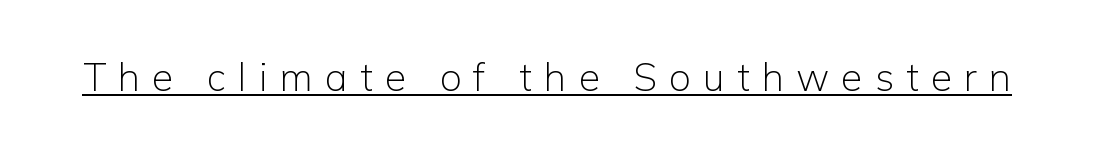
Posture: straight, roman, zero tilt. The font family rendered here belongs to the sans-serif group. The tracking reads as deliberately expanded to a designer's eye. Think of a printed novel: that variable character pitch is what you see here. The lettering is marked with a stroke running underneath it. Stroke thickness stays within the range of a standard reading face or lighter.
